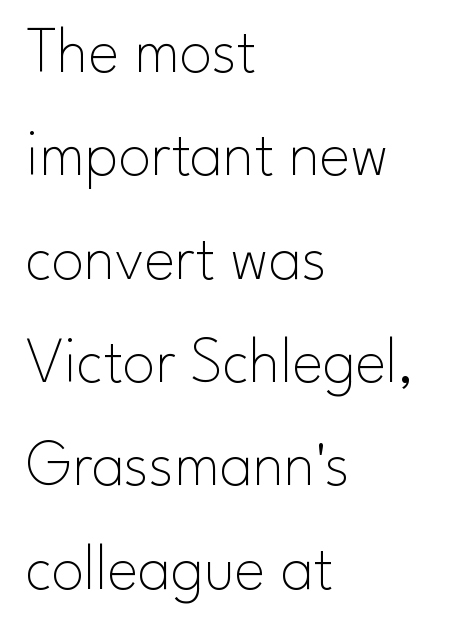
Honestly, the row spacing looks completely unremarkable. The strokes carry an ordinary text weight at most. Do the characters align in a grid? No, the font is proportional. To sum up the face: it is a sans, with no serifs.
